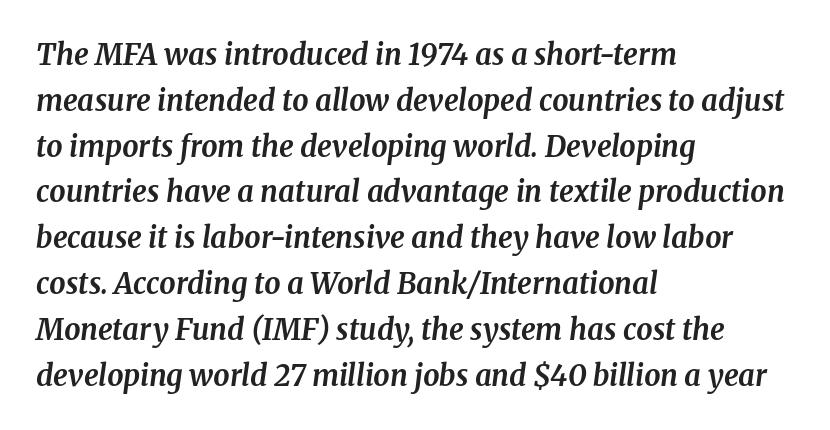
Q: Is the text bold? A: Yes.
Q: Is the text italic (slanted)? A: Yes, it leans right by about 8 degrees.
Q: Is the typeface a serif or a sans-serif typeface? A: Serif.
Q: Is the text underlined? A: No.
Q: How is the paragraph aligned? A: Left-aligned.
Q: Is the spacing between letters normal or unusually wide? A: Normal.
Q: Is the spacing between lines tight, normal or loose? A: Normal.
Q: Width (condensed, normal, or wide)? A: Normal.
Q: Stroke contrast? A: Medium.
Q: x-height? A: Medium.
Q: Monospaced? A: No.
